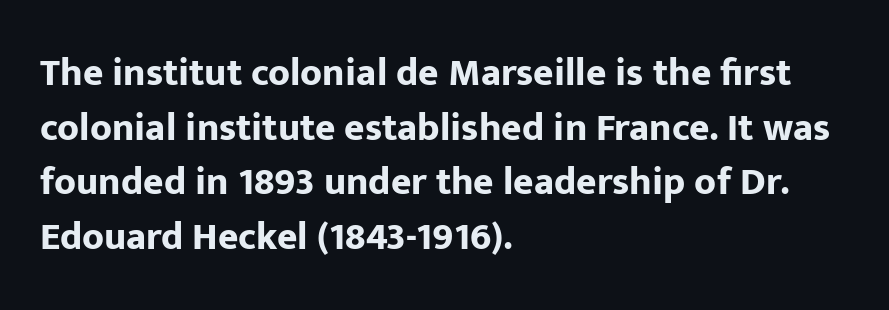
The image shows 39 px bold sans-serif type, upright; set left-aligned, normal line spacing (1.4x), normal letter spacing, not underlined; low stroke contrast and a medium x-height.
